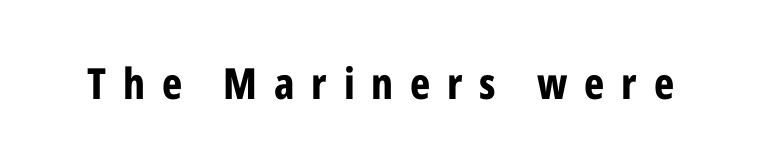
{"serif": "no", "italic": "no", "bold": "yes", "weight": "bold", "width": "condensed", "stroke_contrast": "low", "x_height": "medium", "monospaced": "no", "underline": "no", "letter_spacing": "wide", "letter_spacing_em": 0.39, "glyph_px": 43}
